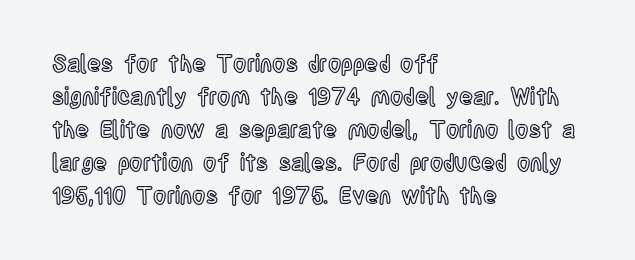
Q: Is the text italic (slanted)? A: No, it is upright.
Q: Is the text underlined? A: No.
Q: How is the paragraph aligned? A: Left-aligned.
Q: Is the spacing between letters normal or unusually wide? A: Normal.
Q: Is the spacing between lines tight, normal or loose? A: Normal.
